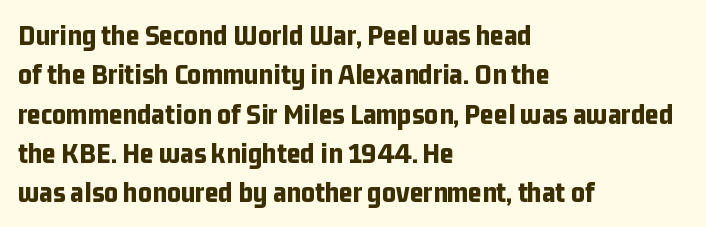
{"serif": "no", "italic": "no", "bold": "yes", "weight": "bold", "width": "condensed", "stroke_contrast": "low", "x_height": "medium", "monospaced": "no", "underline": "no", "align": "left", "line_spacing": "normal", "line_spacing_ratio": 1.31, "letter_spacing": "normal", "letter_spacing_em": 0.0, "glyph_px": 30}
